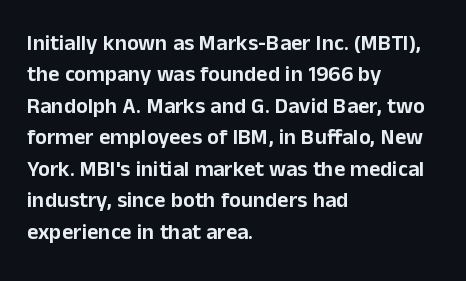
Quick note: underline off. Interline gaps are of average width in this sample. Notice how the stems are strictly vertical — no italics here. How are the letters spaced? Ordinarily, with no added tracking. The lines are quadded left.
